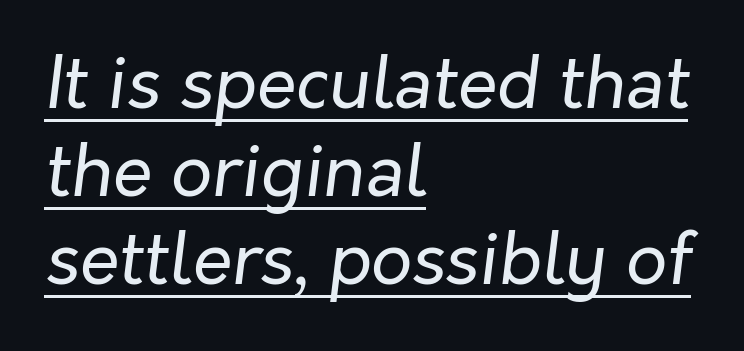
{"italic": "yes", "lean": "right", "slant_degrees": 7, "bold": "no", "weight": "regular", "width": "normal", "stroke_contrast": "low", "x_height": "medium", "monospaced": "no", "underline": "yes", "align": "left", "line_spacing_ratio": 1.22, "letter_spacing": "normal", "letter_spacing_em": 0.0, "glyph_px": 72}
